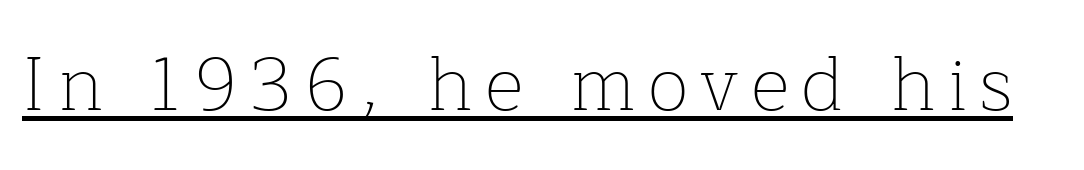
This is not heavy type; no bold has been used. The type family on display is of the serif kind. Do the letters lean? They stand straight. A typographer would call this underscored text. Each letter keeps its own natural width here, so spacing adapts to shape.
